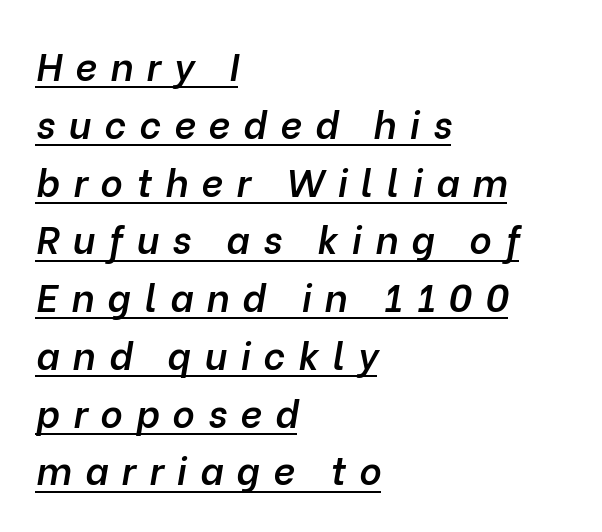
{"italic": "yes", "lean": "right", "slant_degrees": 10, "bold": "semi", "weight": "semibold", "width": "normal", "stroke_contrast": "low", "x_height": "medium", "monospaced": "no", "underline": "yes", "align": "left", "line_spacing": "normal", "line_spacing_ratio": 1.52, "letter_spacing": "wide", "letter_spacing_em": 0.35, "glyph_px": 38}
